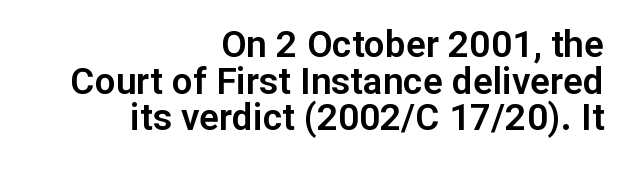
Q: Is the text italic (slanted)? A: No, it is upright.
Q: Is the typeface a serif or a sans-serif typeface? A: Sans-serif.
Q: Is the text underlined? A: No.
Q: How is the paragraph aligned? A: Right-aligned.
Q: Is the spacing between letters normal or unusually wide? A: Normal.
Q: Is the spacing between lines tight, normal or loose? A: Tight.
Q: Width (condensed, normal, or wide)? A: Normal.
Q: Stroke contrast? A: Low.
Q: x-height? A: Medium.
Q: Monospaced? A: No.
